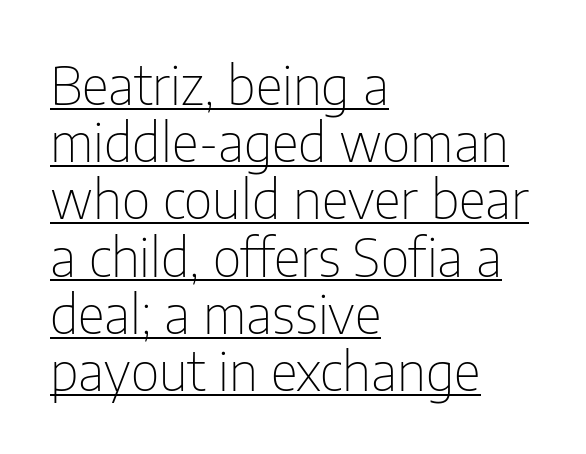
{"serif": "no", "italic": "no", "bold": "no", "weight": "thin", "width": "condensed", "stroke_contrast": "low", "x_height": "medium", "monospaced": "no", "underline": "yes", "align": "left", "line_spacing": "tight", "line_spacing_ratio": 1.08, "letter_spacing": "normal", "letter_spacing_em": 0.0, "glyph_px": 53}
